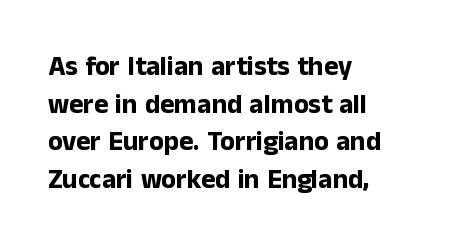
Its strokes are broad and dark, the hallmark of bold type. The letterforms sit shoulder to shoulder at normal distance. Horizontal alignment here is leftward, the default for most running prose. Each new line begins a customary step beneath the previous one. Has an underline been added? It has not. Characters remain perfectly vertical along every line.
